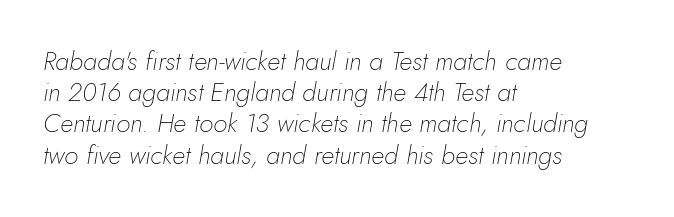
The image shows 26 px text type, italic (leaning right); set left-aligned, line spacing 1.2x, normal letter spacing, not underlined.
